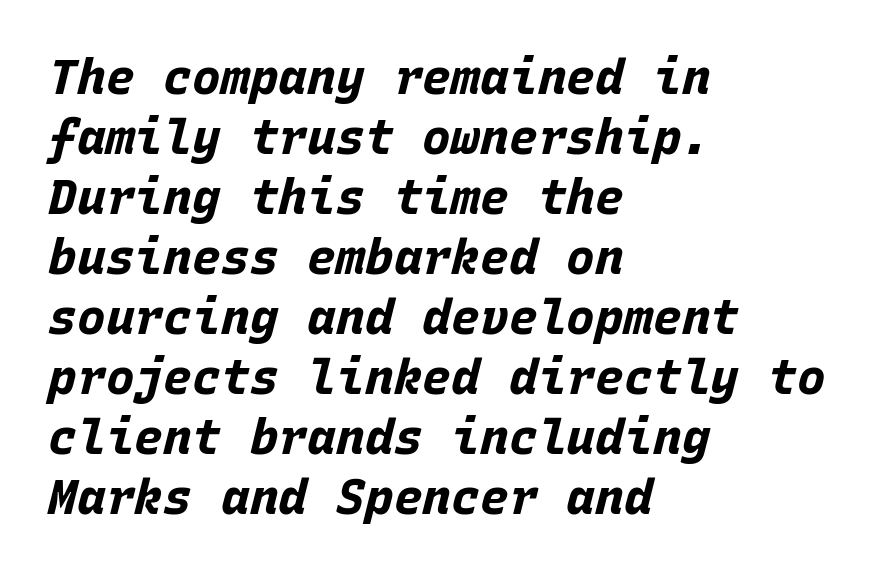
Q: Is the text bold? A: Yes.
Q: Is the text italic (slanted)? A: Yes, it leans right by about 15 degrees.
Q: Is the text underlined? A: No.
Q: How is the paragraph aligned? A: Left-aligned.
Q: Is the spacing between letters normal or unusually wide? A: Normal.
Q: Is the spacing between lines tight, normal or loose? A: Normal.
Q: Width (condensed, normal, or wide)? A: Normal.
Q: Stroke contrast? A: Low.
Q: x-height? A: Large.
Q: Monospaced? A: Yes.
